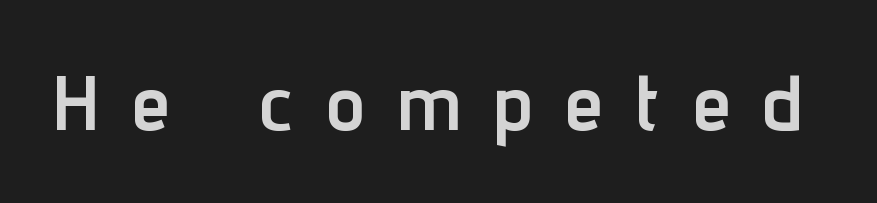
{"serif": "no", "italic": "no", "bold": "yes", "weight": "semibold", "width": "condensed", "stroke_contrast": "low", "x_height": "medium", "monospaced": "no", "underline": "no", "letter_spacing": "wide", "letter_spacing_em": 0.43, "glyph_px": 78}
